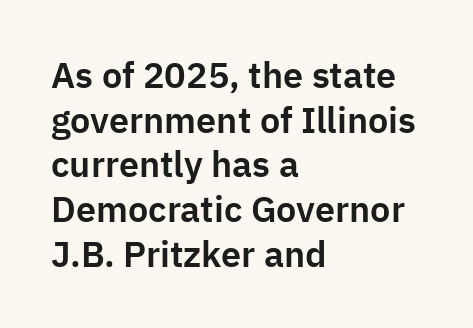
The rendering anchors every line to the left-hand side. You can tell it's not italic because the verticals are truly vertical. The zone under the glyphs is completely vacant. This sample uses plain, unmodified letter spacing.
